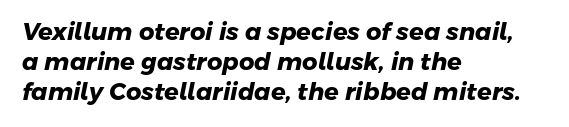
{"bold": "yes", "underline": "no", "align": "left", "line_spacing": "normal", "line_spacing_ratio": 1.25, "letter_spacing": "normal", "letter_spacing_em": 0.0, "glyph_px": 24}
